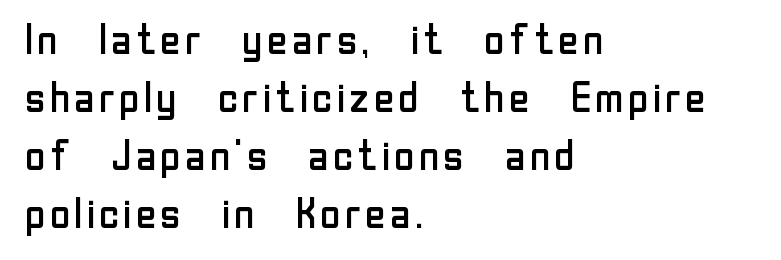
Horizontal alignment here is leftward, the default for most running prose. Each new line begins a customary step beneath the previous one. Notice how the stems are strictly vertical — no italics here. Note the varied advance widths — an 'i' is clearly narrower than an 'm'. This sample uses a sans-serif face.
